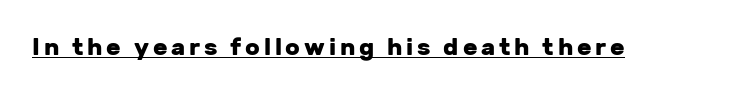
The image shows 24 px bold type, upright; set underlined.
